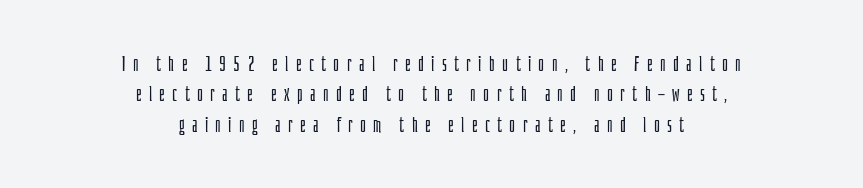
The image shows 20 px text type, upright; set centered, normal line spacing (1.52x), unusually wide letter spacing (+0.37 em), not underlined.
